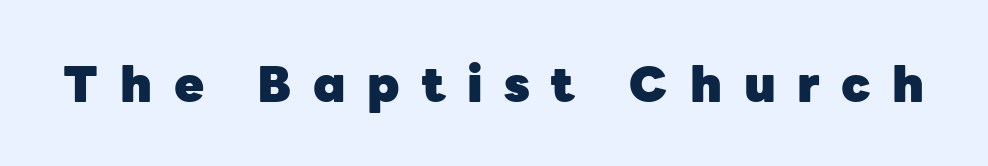
The image shows 49 px heavy sans-serif type, upright; set unusually wide letter spacing (+0.44 em), not underlined; low stroke contrast and a medium x-height.
